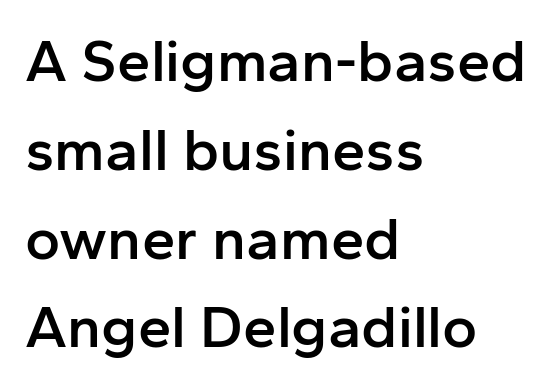
Q: Is the text bold? A: Semi-bold.
Q: Is the text italic (slanted)? A: No, it is upright.
Q: Is the typeface a serif or a sans-serif typeface? A: Sans-serif.
Q: Is the text underlined? A: No.
Q: How is the paragraph aligned? A: Left-aligned.
Q: Is the spacing between letters normal or unusually wide? A: Normal.
Q: Is the spacing between lines tight, normal or loose? A: Normal.
Q: Width (condensed, normal, or wide)? A: Normal.
Q: Stroke contrast? A: Low.
Q: x-height? A: Medium.
Q: Monospaced? A: No.
